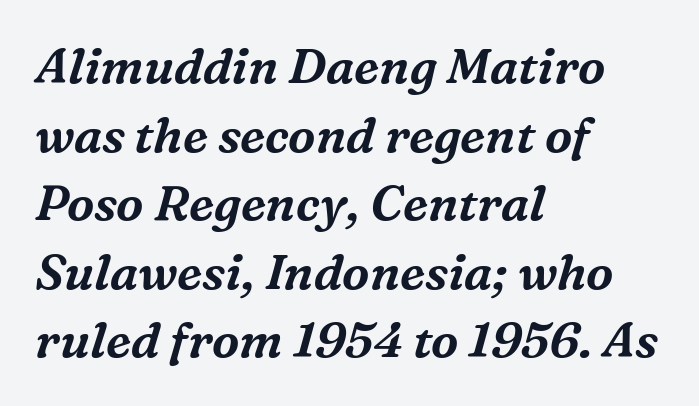
{"serif": "yes", "italic": "yes", "lean": "right", "slant_degrees": 16, "width": "normal", "stroke_contrast": "medium", "x_height": "medium", "monospaced": "no", "underline": "no", "align": "left", "line_spacing": "normal", "line_spacing_ratio": 1.4, "letter_spacing": "normal", "letter_spacing_em": 0.0, "glyph_px": 49}
